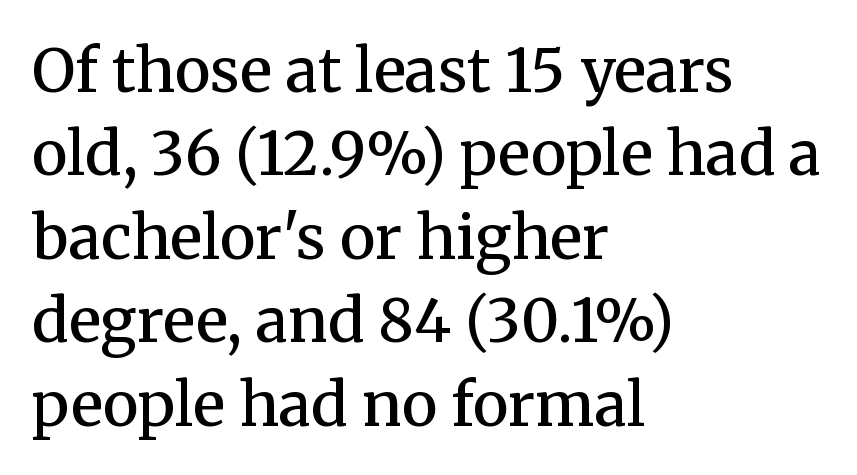
Honestly, the row spacing looks completely unremarkable. Do the characters align in a grid? No, the font is proportional. The axis of the letterforms is exactly vertical. The strokes are fattened partway — semibold, not bold. Descenders hang freely into open space.
